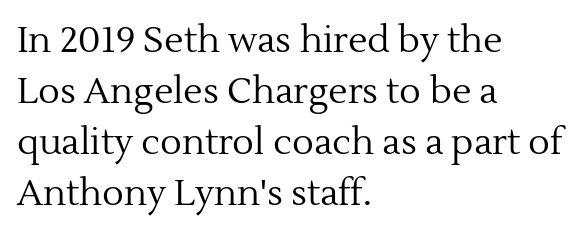
{"serif": "yes", "italic": "no", "bold": "no", "weight": "regular", "width": "normal", "x_height": "medium", "monospaced": "no", "underline": "no", "align": "left", "line_spacing": "normal", "line_spacing_ratio": 1.42, "letter_spacing": "normal", "letter_spacing_em": 0.0, "glyph_px": 36}
